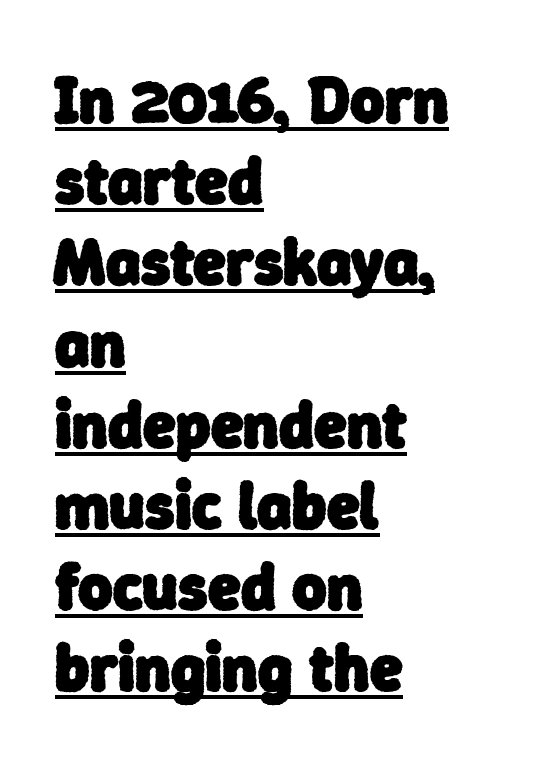
The image shows 66 px heavy sans-serif type; set left-aligned, line spacing 1.23x, normal letter spacing, underlined; low stroke contrast and a medium x-height.
